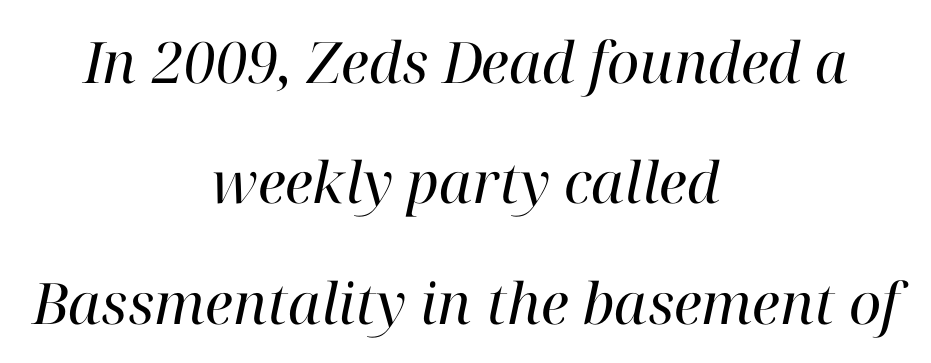
{"serif": "yes", "italic": "yes", "lean": "right", "slant_degrees": 12, "bold": "no", "weight": "regular", "width": "normal", "stroke_contrast": "high", "x_height": "medium", "monospaced": "no", "underline": "no", "align": "center", "line_spacing": "loose", "line_spacing_ratio": 2.11, "letter_spacing": "normal", "letter_spacing_em": 0.0, "glyph_px": 57}
